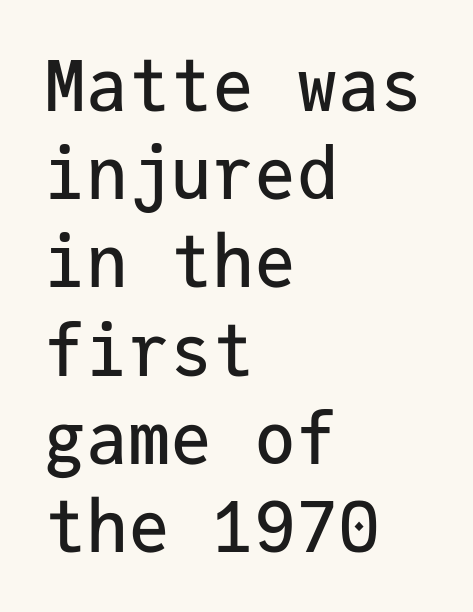
{"serif": "no", "italic": "no", "width": "normal", "stroke_contrast": "low", "x_height": "medium", "monospaced": "yes", "underline": "no", "align": "left", "line_spacing": "normal", "line_spacing_ratio": 1.26, "letter_spacing": "normal", "letter_spacing_em": 0.0, "glyph_px": 70}
